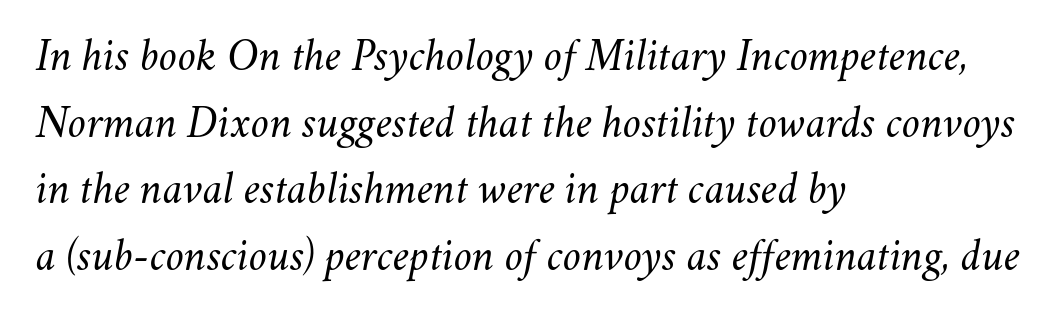
The text block is weighted toward the left margin, trailing off unevenly rightward. Students, note that the glyphs here touch the page at normal intervals. Decoration check: the copy has no underline. When letters slant like this, we call the style italic. Line spacing here is normal.
